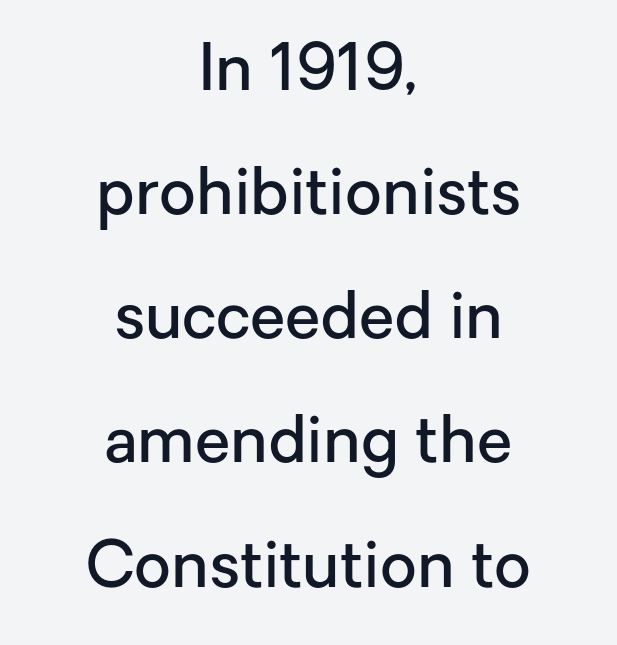
The image shows 64 px semibold sans-serif type, upright; set centered, loose line spacing (1.94x), normal letter spacing, not underlined; low stroke contrast and a medium x-height.
